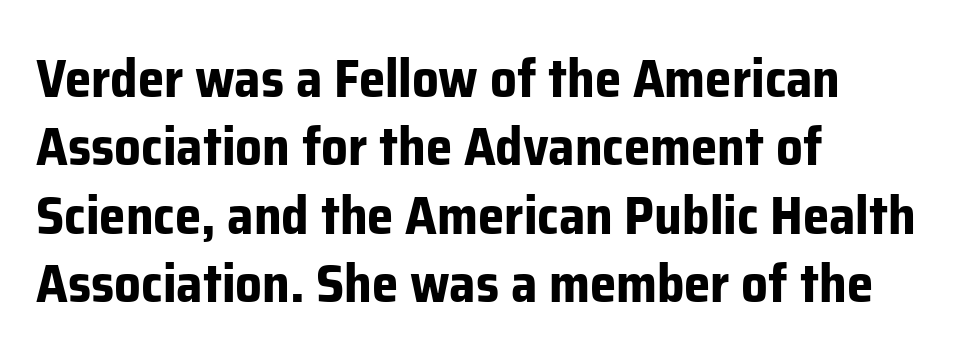
The image shows 53 px bold sans-serif type, upright; set left-aligned, normal line spacing (1.29x), normal letter spacing, not underlined; low stroke contrast and a medium x-height.
